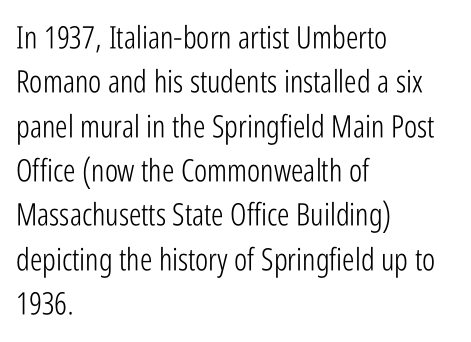
The image shows 31 px light, condensed sans-serif type, upright; set left-aligned, normal line spacing (1.43x), normal letter spacing, not underlined; low stroke contrast and a medium x-height.
